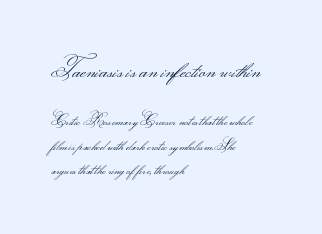
Q: Is the text bold? A: No.
Q: Is the text italic (slanted)? A: Yes.
Q: Is the text underlined? A: No.
Q: How is the paragraph aligned? A: Left-aligned.
Q: Is the spacing between letters normal or unusually wide? A: Normal.
Q: Which block of text is set in a larger size, the first (top) or the second (bottom)? A: The first (top) one.
